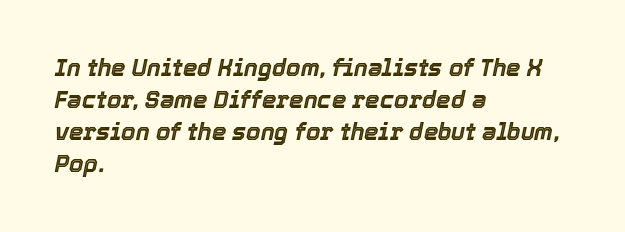
{"italic": "yes", "lean": "right", "slant_degrees": 12, "underline": "no", "align": "left", "line_spacing": "normal", "line_spacing_ratio": 1.39, "letter_spacing": "normal", "letter_spacing_em": 0.0, "glyph_px": 23}
